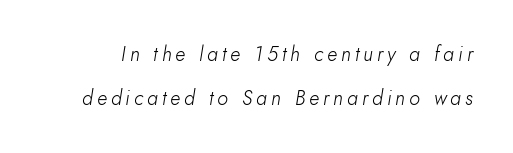
Q: Is the text bold? A: No.
Q: Is the text italic (slanted)? A: Yes, it leans right by about 10 degrees.
Q: Is the text underlined? A: No.
Q: Is the spacing between letters normal or unusually wide? A: Unusually wide.
Q: Is the spacing between lines tight, normal or loose? A: Loose.
